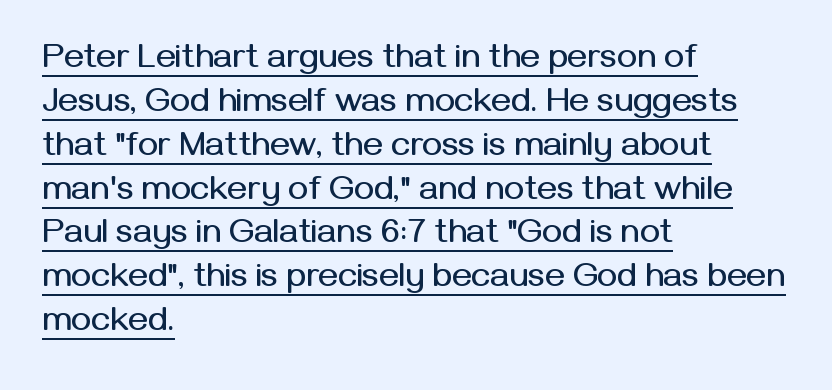
The image shows 34 px sans-serif type, upright; set left-aligned, normal line spacing (1.29x), normal letter spacing, underlined; medium stroke contrast and a medium x-height.
